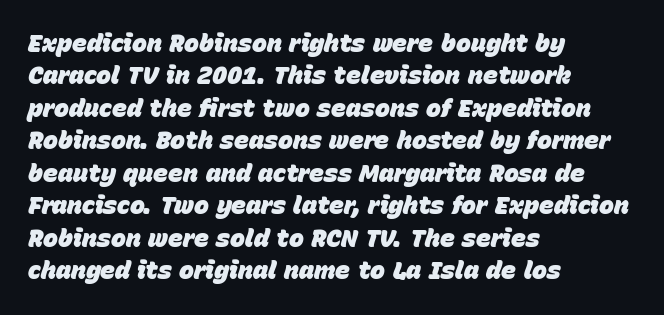
The image shows 25 px bold type, italic (leaning right); set left-aligned, normal line spacing (1.3x), normal letter spacing, not underlined.
